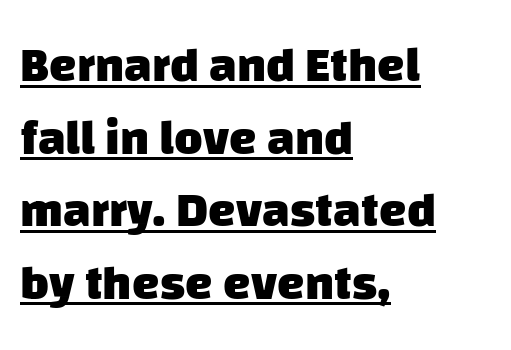
Q: Is the text bold? A: Yes.
Q: Is the typeface a serif or a sans-serif typeface? A: Sans-serif.
Q: Is the text underlined? A: Yes.
Q: How is the paragraph aligned? A: Left-aligned.
Q: Is the spacing between letters normal or unusually wide? A: Normal.
Q: Is the spacing between lines tight, normal or loose? A: Normal.
Q: Width (condensed, normal, or wide)? A: Normal.
Q: Stroke contrast? A: Low.
Q: x-height? A: Large.
Q: Monospaced? A: No.
